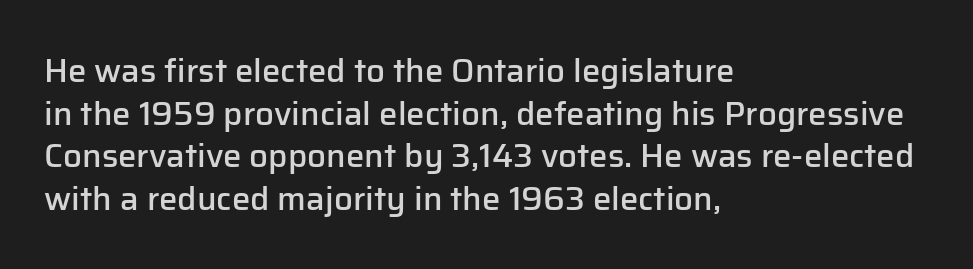
Tall strokes in this sample are plumb rather than angled. The rag falls on the right side of this text block. Compared with an ordinary text face, these strokes are moderately heavier — a semibold. Character widths vary here, with narrow letters taking less room than wide ones. In terms of letterspacing, this is plain default setting.
